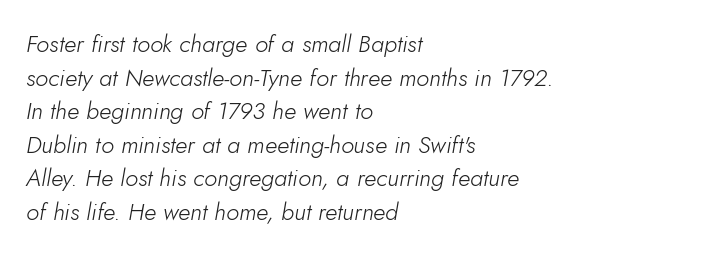
{"italic": "yes", "lean": "right", "slant_degrees": 10, "bold": "no", "underline": "no", "align": "left", "line_spacing": "normal", "line_spacing_ratio": 1.4, "letter_spacing": "normal", "letter_spacing_em": 0.0, "glyph_px": 24}
